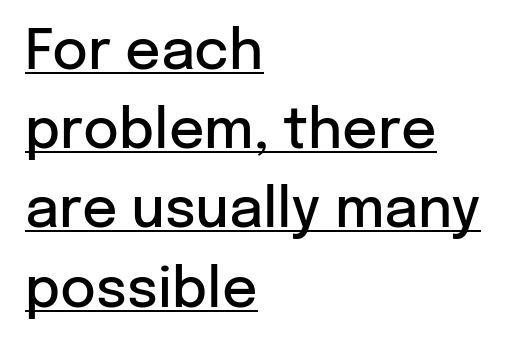
The strokes are fattened partway — semibold, not bold. Every character sits straight up, as roman type does. Think of a printed novel: that variable character pitch is what you see here. Rows of type keep a routine distance in the vertical direction.
